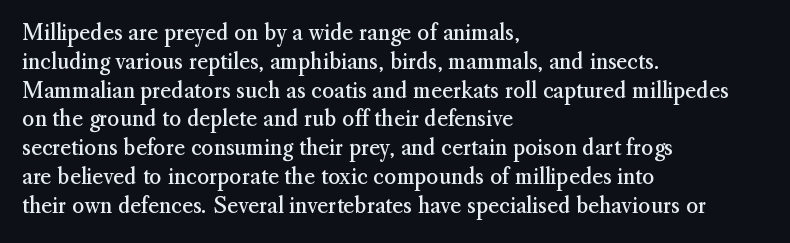
Q: Is the text bold? A: No.
Q: Is the text italic (slanted)? A: No, it is upright.
Q: Is the text underlined? A: No.
Q: How is the paragraph aligned? A: Left-aligned.
Q: Is the spacing between letters normal or unusually wide? A: Normal.
Q: Is the spacing between lines tight, normal or loose? A: Normal.
